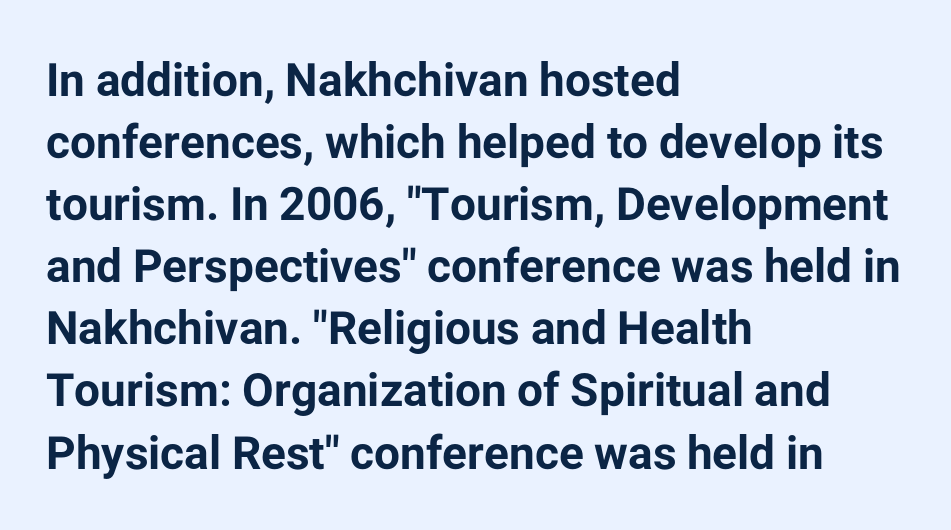
{"serif": "no", "italic": "no", "bold": "yes", "weight": "bold", "width": "normal", "stroke_contrast": "low", "x_height": "medium", "monospaced": "no", "underline": "no", "align": "left", "line_spacing": "normal", "line_spacing_ratio": 1.35, "letter_spacing": "normal", "letter_spacing_em": 0.0, "glyph_px": 46}
